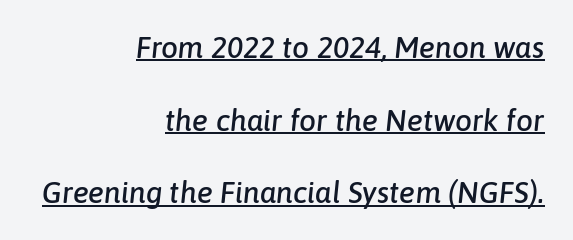
The space between consecutive lines is lavish. Is this a fixed-width face? No — the glyphs have proportional, varying widths. Every word sits above its own underline. Observe the lean: these are italic letterforms. Observe the ordinary spacing: letters are neighbours, not strangers.
